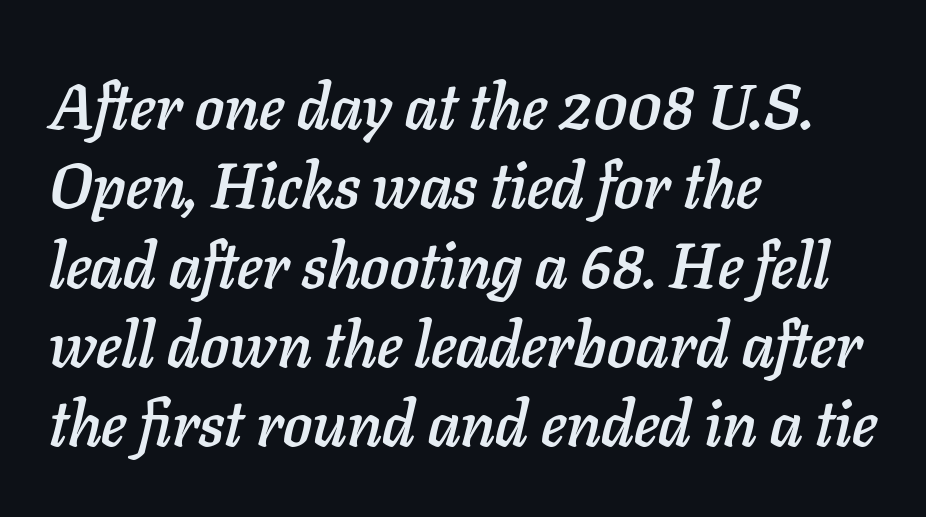
The image shows 64 px text type, italic (leaning right); set left-aligned, line spacing 1.24x, normal letter spacing, not underlined; low stroke contrast and a medium x-height.
